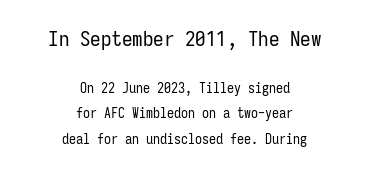
{"italic": "no", "bold": "no", "underline": "no", "align": "center", "line_spacing_ratio": 1.79, "letter_spacing": "normal", "letter_spacing_em": 0.0, "larger_block": "first", "size_ratio": 1.5, "glyph_px": 21}
